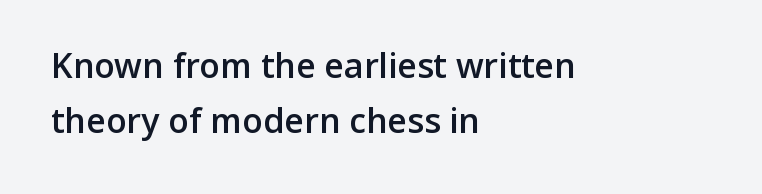
{"serif": "no", "italic": "no", "bold": "semi", "weight": "semibold", "width": "normal", "stroke_contrast": "low", "x_height": "medium", "monospaced": "no", "underline": "no", "align": "left", "line_spacing": "normal", "line_spacing_ratio": 1.62, "letter_spacing": "normal", "letter_spacing_em": 0.0, "glyph_px": 34}
